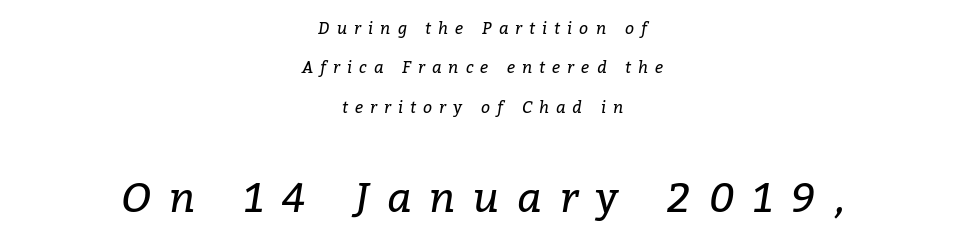
The image shows 41 px regular-weight serif type, italic (leaning right); set centered, loose line spacing (2.46x), unusually wide letter spacing (+0.44 em), not underlined; the second (bottom) block is 2.56x larger; low stroke contrast and a medium x-height.
